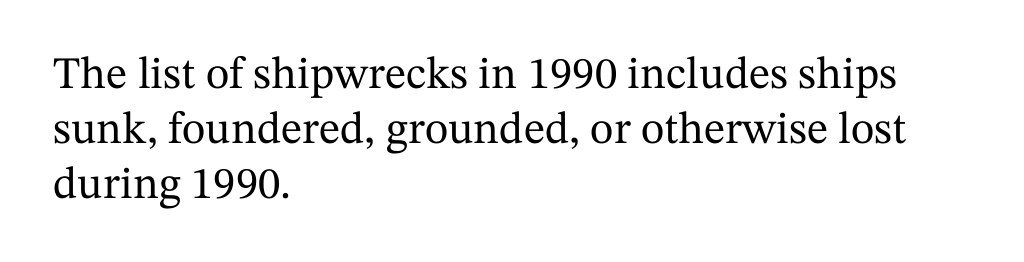
Bare-footed words on every line. Visually the block forms a straight wall on the left and a jagged coastline on the right. Here the designer chose a conventional face with non-uniform glyph widths. If you drew a line through each stem, it would be perfectly vertical.
